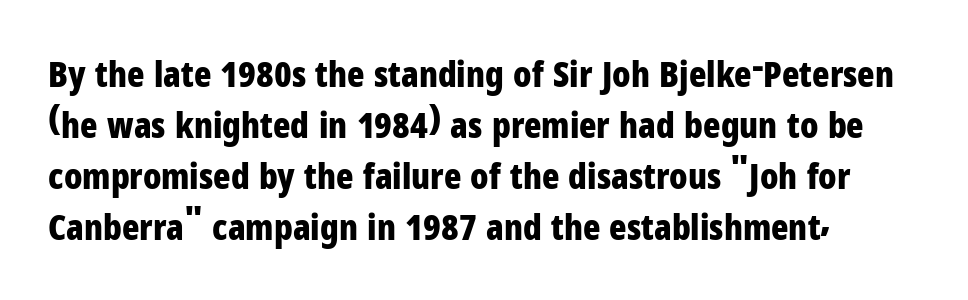
Quick note: interline space is typical. The passage shown is emphatically bold. Rule under the text: the space is simply empty. The letterforms sit shoulder to shoulder at normal distance.
